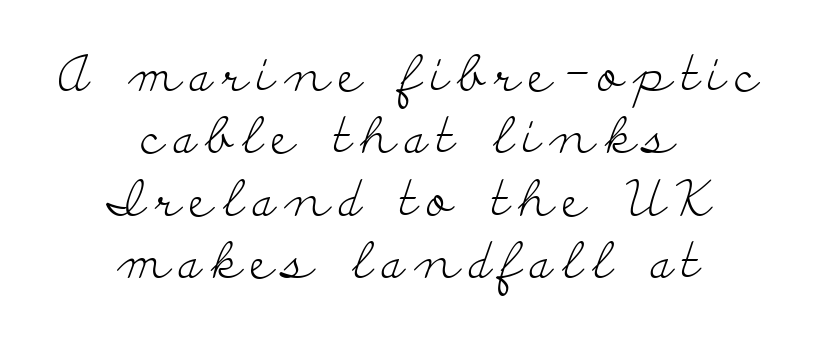
Leftover space on each line is divided equally before and after the words. The foot of each line stays bare and open. This sample has the flowing, uneven cadence of proportional lettering.
